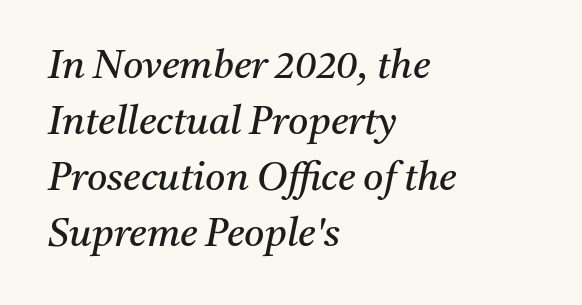
Italic: yes, the glyphs are oblique. A typesetter would call this proportional, since set widths differ per character. Honestly, there is no underline to notice here at all. Is the block centered? No — it sits flush against the left margin. Baseline-to-baseline distance is the conventional proportion of letter height.
